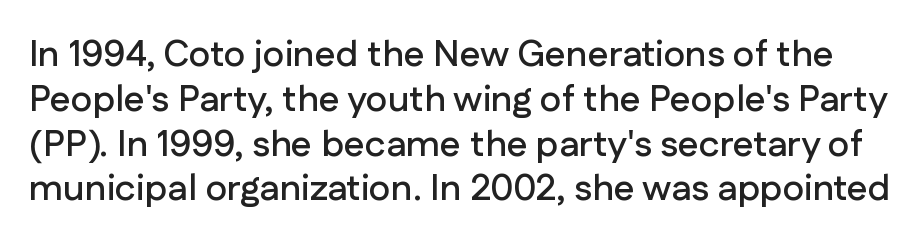
Every stem runs plumb, perpendicular to the baseline. Beneath every word, the page is bare. The characters display no serif detailing; their extremities are plain. Varying glyph widths throughout — classic text-font behaviour. The letters sit at their default tracking, neither squeezed nor spread.
